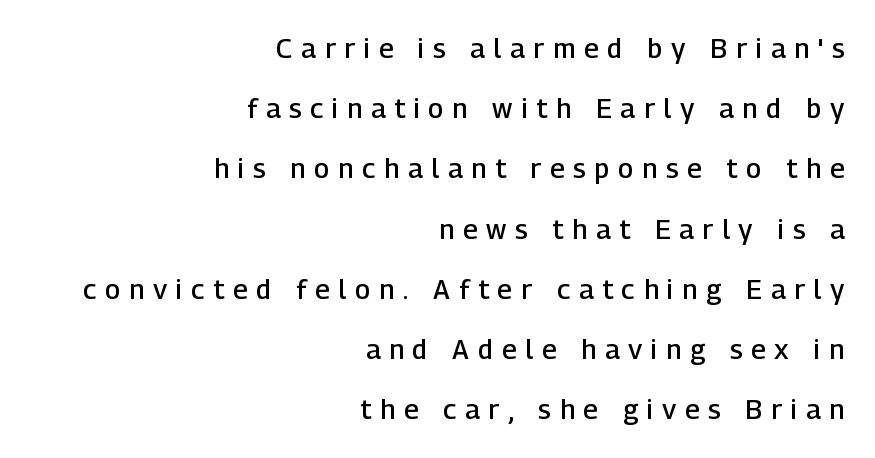
The image shows 27 px text type, upright; set right-aligned, loose line spacing (2.23x), unusually wide letter spacing (+0.33 em), not underlined.
